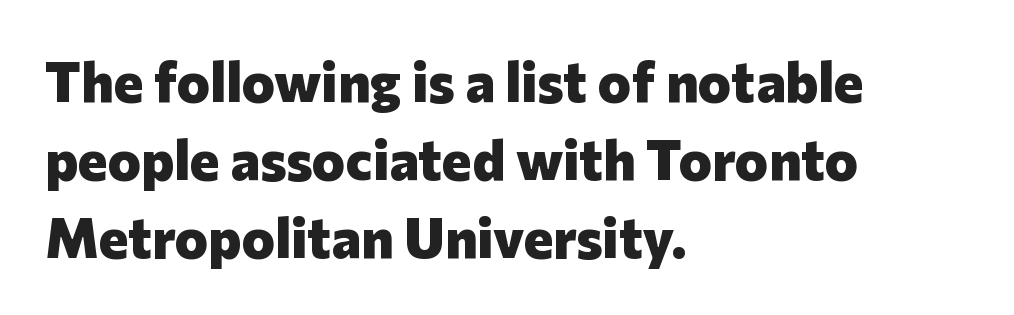
The image shows 56 px heavy sans-serif type, upright; set left-aligned, normal line spacing (1.39x), normal letter spacing, not underlined; low stroke contrast and a medium x-height.
